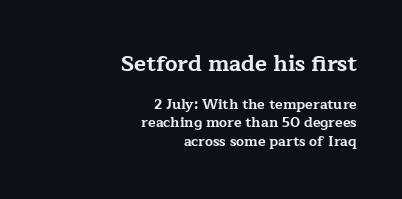
The more generous point size was reserved for the upper chunk. Glyph-to-glyph distance matches everyday printed text. Horizontal alignment here is rightward, an uncommon choice for prose. Every stem runs plumb, perpendicular to the baseline. Every letter is thick-stroked: bold, no question. Words float on clear page, feet unadorned.
